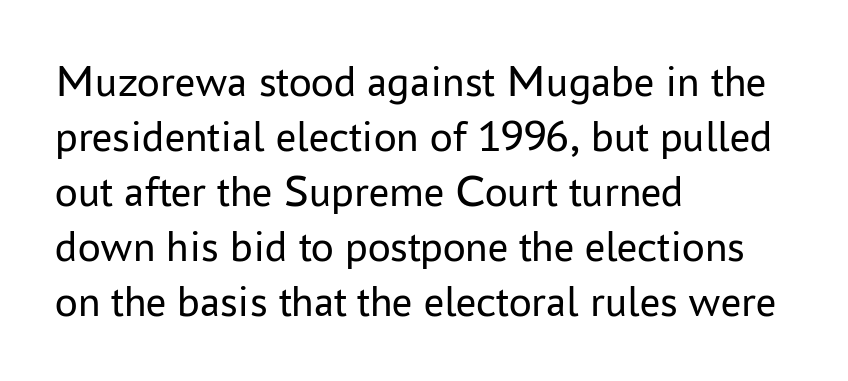
Style check: upright. These lines are rendered in a variable-pitch font. Does extra space separate the letters? No, they use regular spacing. All the whitespace from short lines collects on the right.
